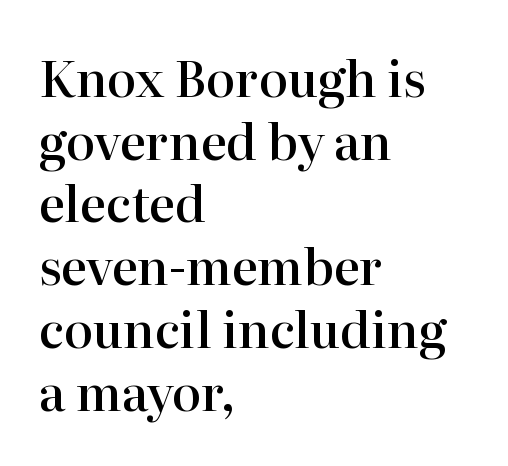
{"serif": "yes", "italic": "no", "bold": "semi", "weight": "semibold", "width": "normal", "stroke_contrast": "high", "x_height": "medium", "monospaced": "no", "underline": "no", "align": "left", "line_spacing": "normal", "line_spacing_ratio": 1.28, "letter_spacing": "normal", "letter_spacing_em": 0.0, "glyph_px": 49}
